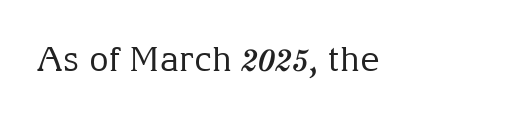
{"serif": "yes", "italic": "no", "bold": "no", "weight": "regular", "width": "normal", "stroke_contrast": "medium", "x_height": "medium", "monospaced": "no", "underline": "no", "letter_spacing": "normal", "letter_spacing_em": 0.0, "glyph_px": 34}
